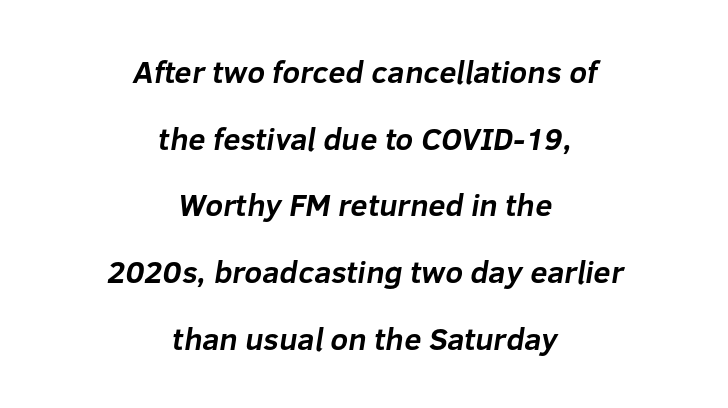
Notice how the passage keeps no hard edge, just a central spine. Leading: increased. I'd describe the lettering as bold — thick and assertive. The typeface chosen for these lines omits serifs.
